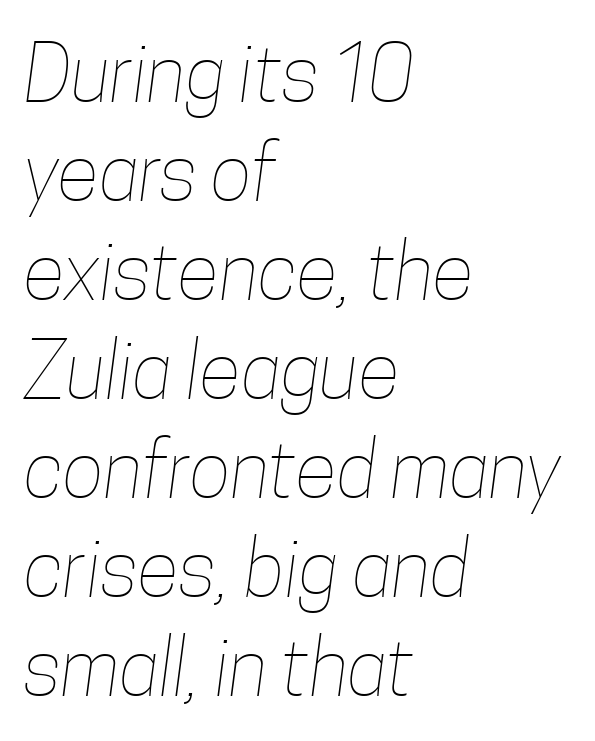
Q: Is the text bold? A: No.
Q: Is the text underlined? A: No.
Q: How is the paragraph aligned? A: Left-aligned.
Q: Is the spacing between letters normal or unusually wide? A: Normal.
Q: Is the spacing between lines tight, normal or loose? A: Normal.
Q: Width (condensed, normal, or wide)? A: Condensed.
Q: Stroke contrast? A: Low.
Q: x-height? A: Medium.
Q: Monospaced? A: No.
